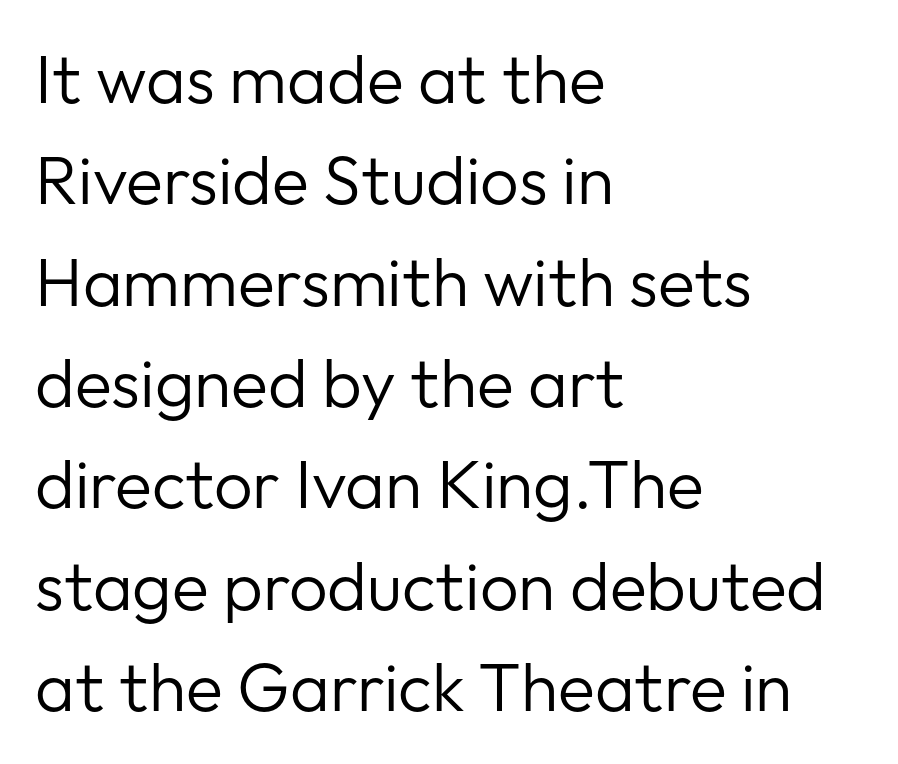
Q: Is the text bold? A: No.
Q: Is the text italic (slanted)? A: No, it is upright.
Q: Is the typeface a serif or a sans-serif typeface? A: Sans-serif.
Q: Is the text underlined? A: No.
Q: How is the paragraph aligned? A: Left-aligned.
Q: Is the spacing between letters normal or unusually wide? A: Normal.
Q: Is the spacing between lines tight, normal or loose? A: Normal.
Q: Width (condensed, normal, or wide)? A: Normal.
Q: Stroke contrast? A: Low.
Q: x-height? A: Medium.
Q: Monospaced? A: No.
